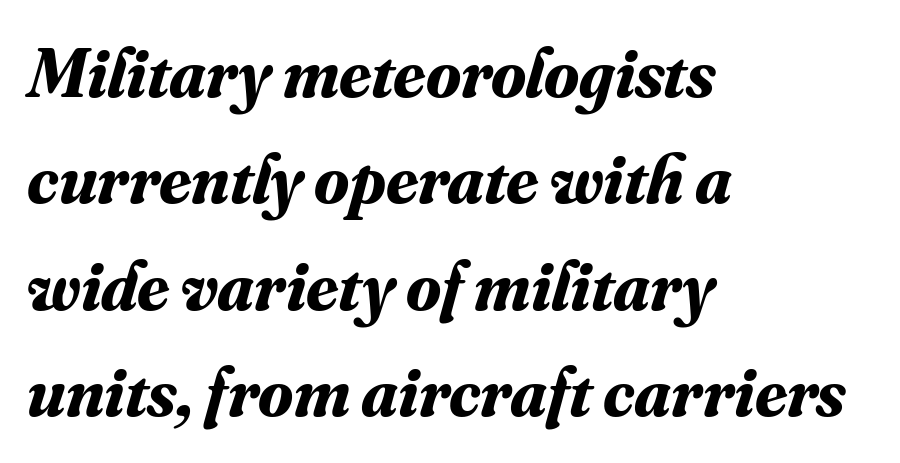
{"serif": "yes", "italic": "yes", "lean": "right", "slant_degrees": 16, "bold": "yes", "weight": "bold", "width": "normal", "stroke_contrast": "medium", "x_height": "small", "monospaced": "no", "underline": "no", "align": "left", "line_spacing": "normal", "line_spacing_ratio": 1.5, "letter_spacing": "normal", "letter_spacing_em": 0.0, "glyph_px": 71}
